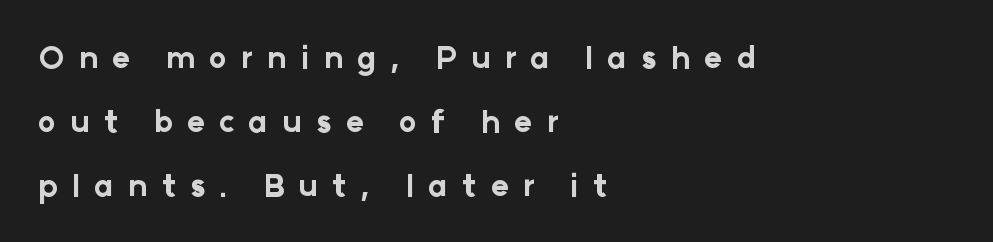
Q: Is the text bold? A: Yes.
Q: Is the text italic (slanted)? A: No, it is upright.
Q: Is the typeface a serif or a sans-serif typeface? A: Sans-serif.
Q: Is the text underlined? A: No.
Q: How is the paragraph aligned? A: Left-aligned.
Q: Is the spacing between letters normal or unusually wide? A: Unusually wide.
Q: Is the spacing between lines tight, normal or loose? A: Loose.
Q: Width (condensed, normal, or wide)? A: Normal.
Q: Stroke contrast? A: Low.
Q: x-height? A: Medium.
Q: Monospaced? A: No.
